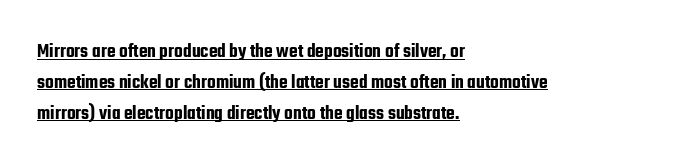
Q: Is the text italic (slanted)? A: No, it is upright.
Q: Is the text underlined? A: Yes.
Q: How is the paragraph aligned? A: Left-aligned.
Q: Is the spacing between letters normal or unusually wide? A: Normal.
Q: Is the spacing between lines tight, normal or loose? A: Normal.
